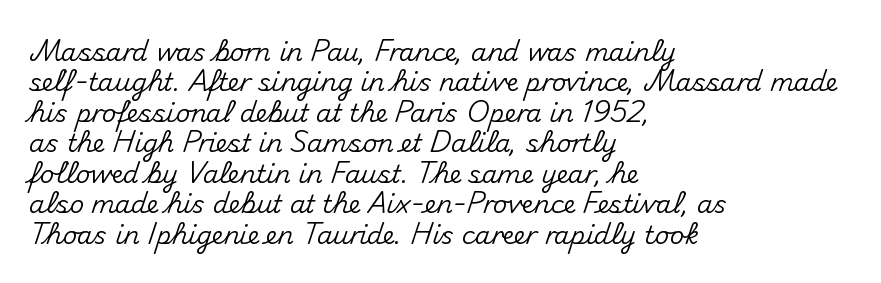
Q: Is the text italic (slanted)? A: Yes.
Q: Is the text underlined? A: No.
Q: How is the paragraph aligned? A: Left-aligned.
Q: Is the spacing between letters normal or unusually wide? A: Normal.
